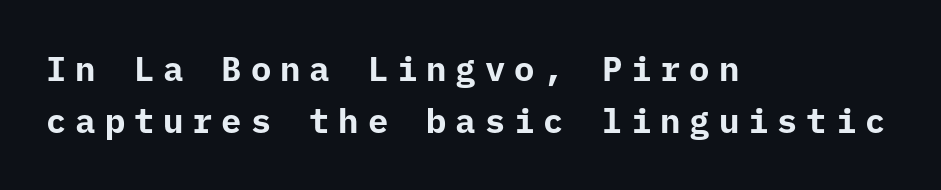
{"serif": "no", "italic": "no", "bold": "yes", "weight": "bold", "width": "normal", "stroke_contrast": "low", "x_height": "medium", "monospaced": "yes", "underline": "no", "align": "left", "line_spacing": "normal", "line_spacing_ratio": 1.54, "letter_spacing": "wide", "letter_spacing_em": 0.26, "glyph_px": 34}
